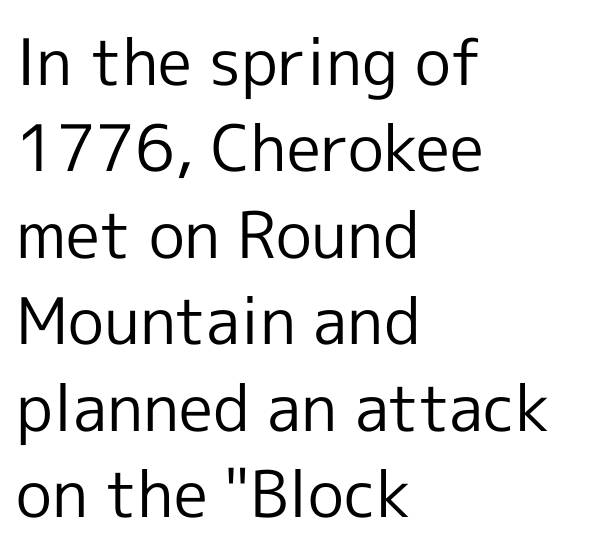
The image shows 64 px regular-weight sans-serif type, upright; set left-aligned, normal line spacing (1.35x), normal letter spacing, not underlined; a medium x-height.
